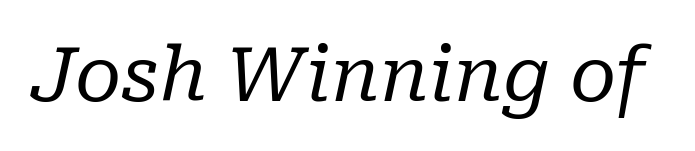
{"serif": "yes", "italic": "yes", "lean": "right", "slant_degrees": 10, "bold": "no", "weight": "regular", "width": "normal", "stroke_contrast": "low", "x_height": "medium", "monospaced": "no", "underline": "no", "letter_spacing": "normal", "letter_spacing_em": 0.0, "glyph_px": 75}
